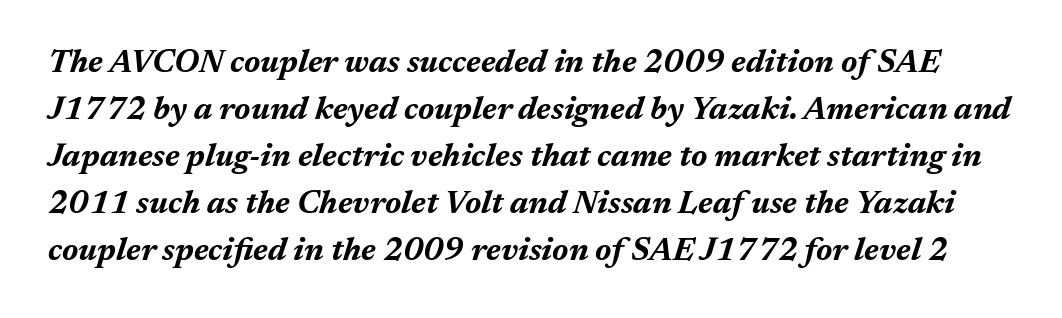
The image shows 32 px bold type, italic (leaning right); set normal line spacing (1.47x), normal letter spacing, not underlined; medium stroke contrast and a medium x-height.
